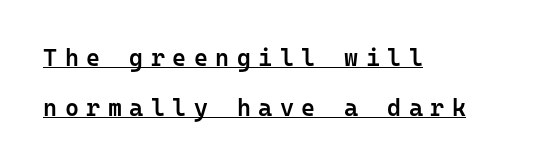
The image shows 24 px text type, upright; set left-aligned, loose line spacing (2.08x), unusually wide letter spacing (+0.31 em), underlined.
